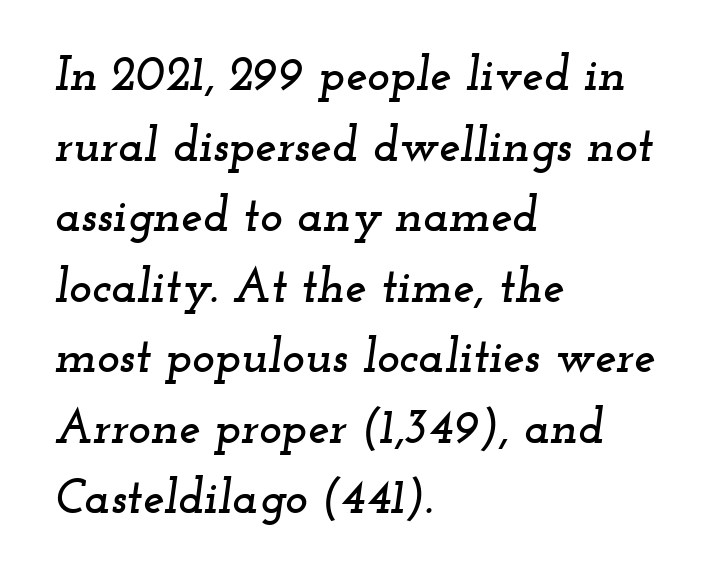
The rendering uses natural spacing where letterforms have individual widths. Descender tails drop into unmarked territory. Nobody touched the tracking dial on this one. Regarding serifs, this sample has them. The paragraph has a hard left edge and a soft right edge.
